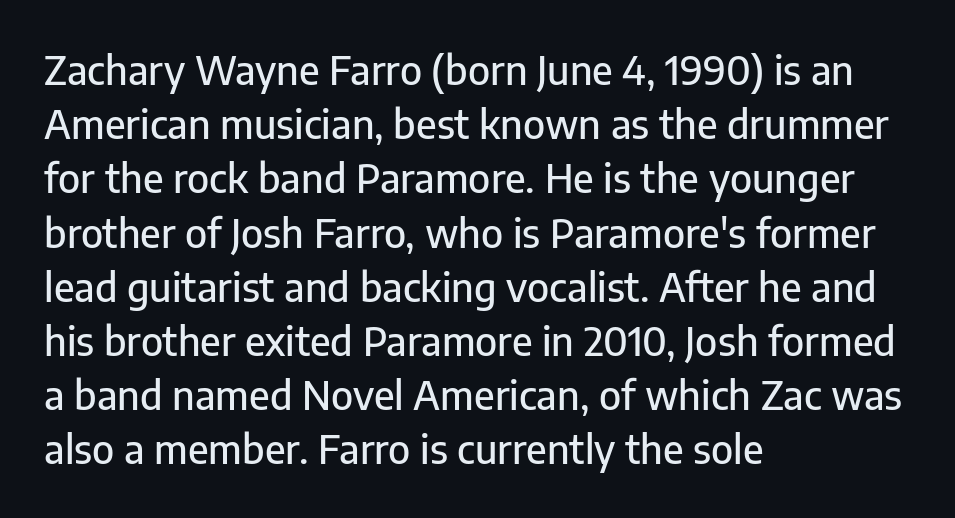
The image shows 39 px sans-serif type, upright; set left-aligned, normal line spacing (1.39x), normal letter spacing, not underlined; low stroke contrast and a medium x-height.
